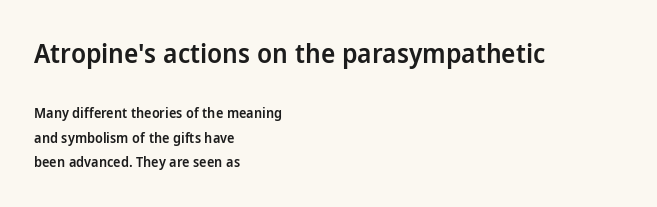
The image shows 27 px text type, upright; set left-aligned, line spacing 1.76x, normal letter spacing, not underlined; the first (top) block is 1.93x larger.
